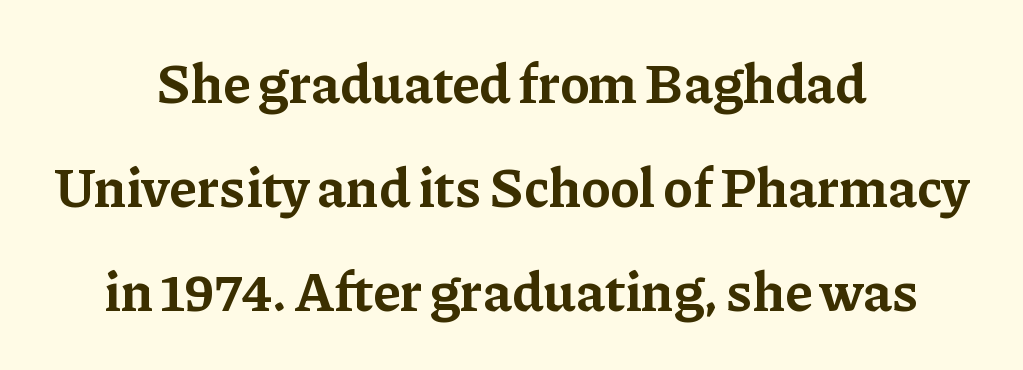
{"serif": "yes", "italic": "no", "bold": "yes", "weight": "bold", "width": "normal", "stroke_contrast": "low", "x_height": "medium", "monospaced": "no", "underline": "no", "align": "center", "line_spacing_ratio": 1.89, "letter_spacing": "normal", "letter_spacing_em": 0.0, "glyph_px": 55}
